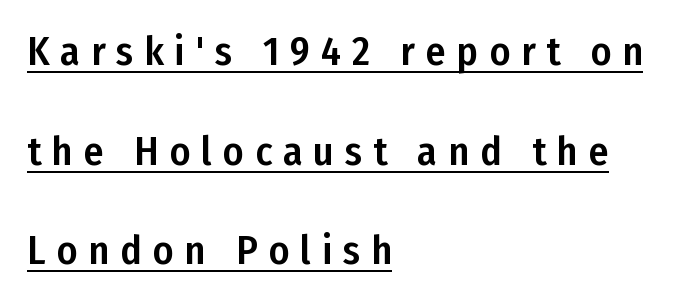
Q: Is the text italic (slanted)? A: No, it is upright.
Q: Is the typeface a serif or a sans-serif typeface? A: Sans-serif.
Q: Is the text underlined? A: Yes.
Q: How is the paragraph aligned? A: Left-aligned.
Q: Is the spacing between letters normal or unusually wide? A: Unusually wide.
Q: Is the spacing between lines tight, normal or loose? A: Loose.
Q: Width (condensed, normal, or wide)? A: Condensed.
Q: Stroke contrast? A: Low.
Q: x-height? A: Medium.
Q: Monospaced? A: No.
